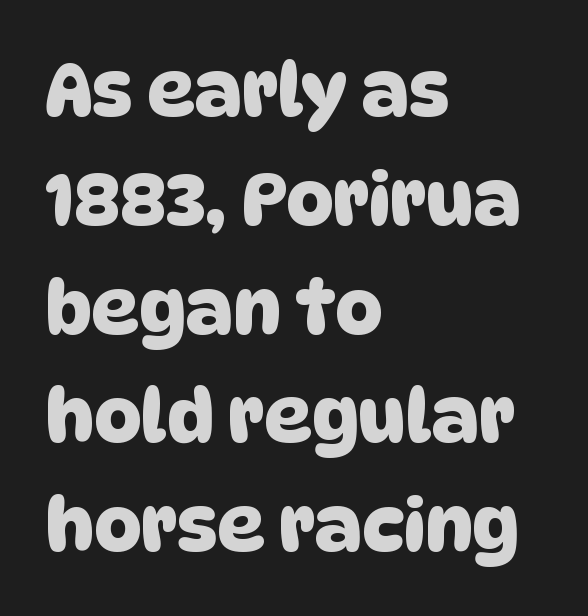
The image shows 74 px sans-serif type; set left-aligned, normal line spacing (1.47x), normal letter spacing, not underlined; low stroke contrast and a large x-height.
